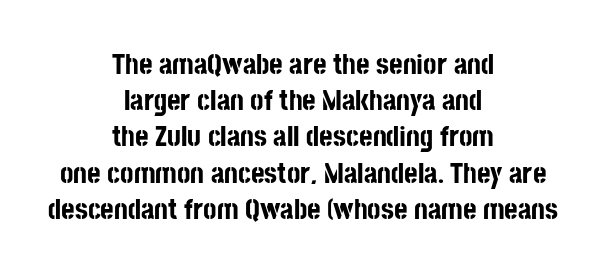
The image shows 29 px bold, condensed sans-serif type, upright; set centered, normal line spacing (1.25x), normal letter spacing, not underlined; low stroke contrast and a large x-height.
